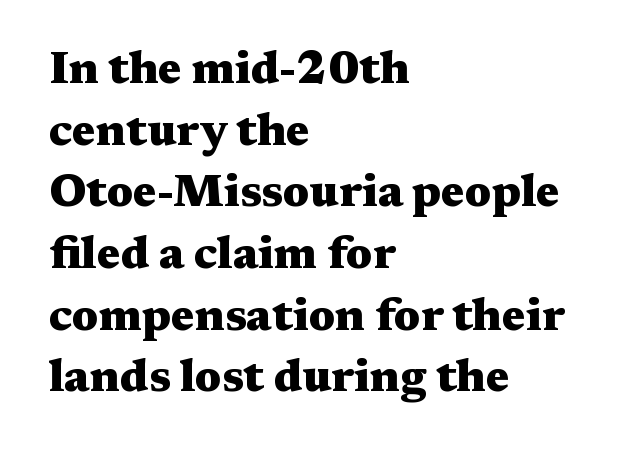
The image shows 45 px heavy, wide serif type, upright; set left-aligned, normal line spacing (1.37x), normal letter spacing, not underlined; medium stroke contrast and a medium x-height.
